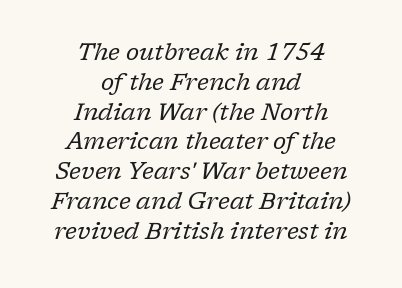
Observe the ordinary spacing: letters are neighbours, not strangers. Just letters on the line, the space beneath them empty. Notice how the passage keeps no hard edge, just a central spine. Emphasis-style slanted type is in use.
